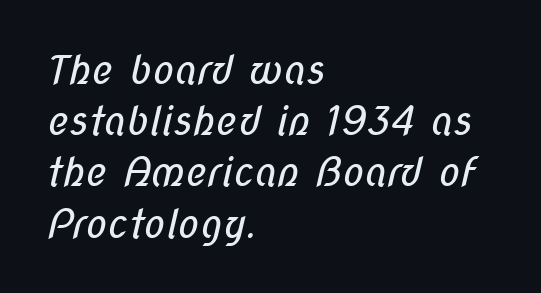
The image shows 40 px regular-weight, condensed sans-serif type; set left-aligned, normal line spacing (1.28x), normal letter spacing, not underlined; low stroke contrast and a medium x-height.
